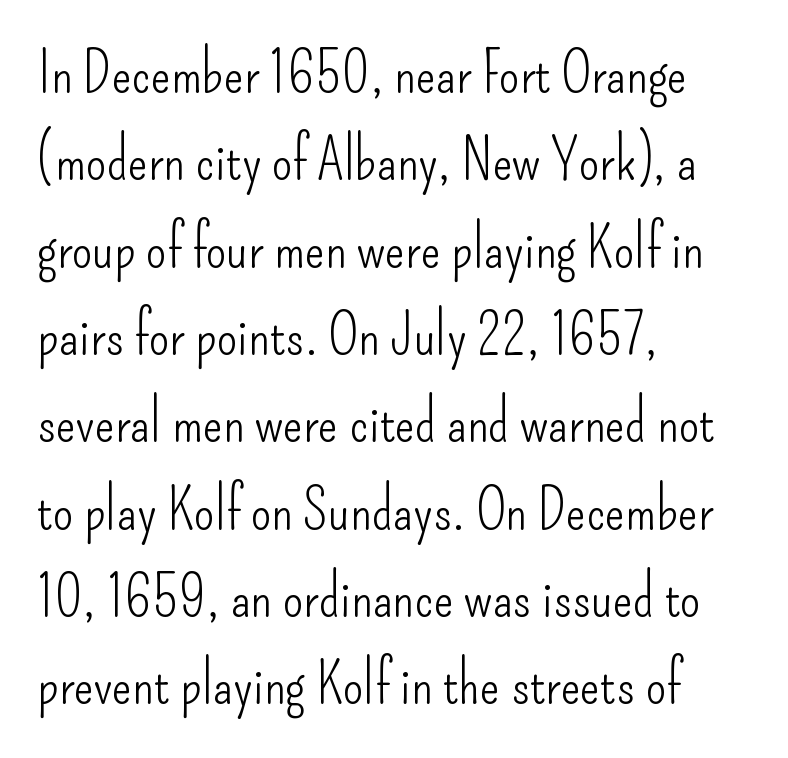
{"serif": "no", "italic": "no", "bold": "no", "weight": "light", "width": "condensed", "stroke_contrast": "low", "x_height": "small", "monospaced": "no", "underline": "no", "align": "left", "line_spacing": "normal", "line_spacing_ratio": 1.48, "letter_spacing": "normal", "letter_spacing_em": 0.0, "glyph_px": 59}
